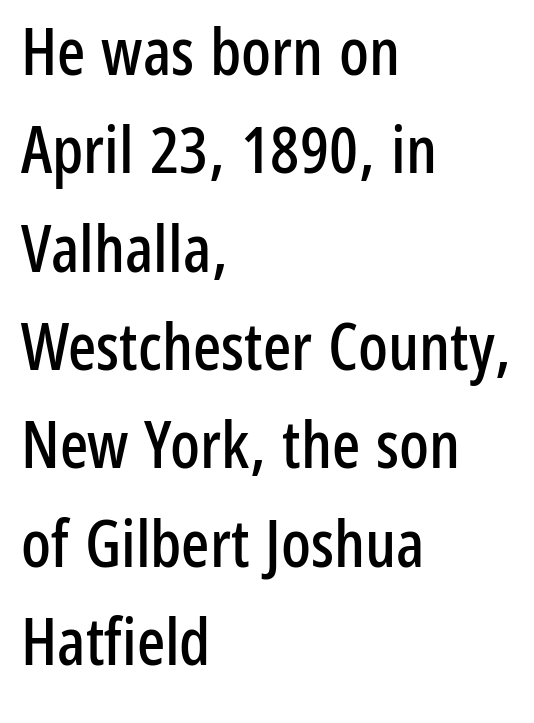
{"serif": "no", "italic": "no", "width": "condensed", "stroke_contrast": "low", "x_height": "medium", "monospaced": "no", "underline": "no", "align": "left", "line_spacing": "normal", "line_spacing_ratio": 1.49, "letter_spacing": "normal", "letter_spacing_em": 0.0, "glyph_px": 66}
